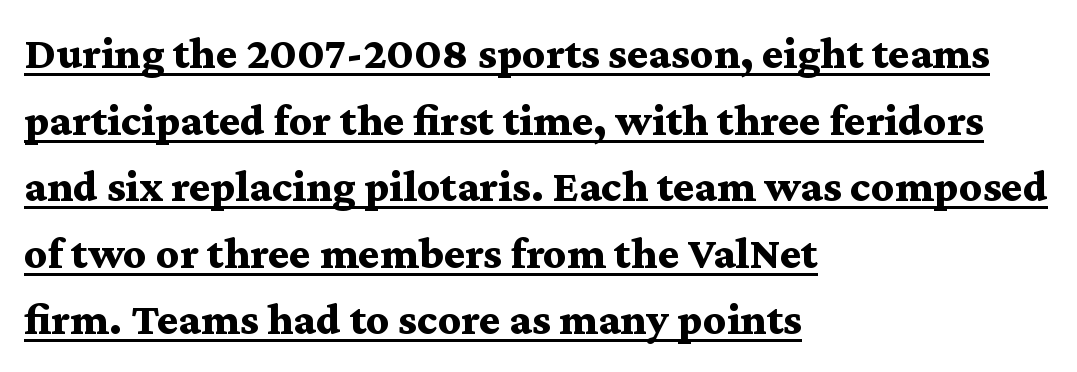
How would I describe the line gaps? Plain and ordinary. The face used here is rendered with its standard letterfit. Note the varied advance widths — an 'i' is clearly narrower than an 'm'. Short and long lines alike share a common starting point at left. Like a heading marked for emphasis, these lines bear an underscore.
